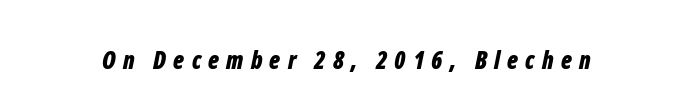
{"italic": "yes", "lean": "right", "slant_degrees": 12, "bold": "yes", "underline": "no", "letter_spacing": "wide", "letter_spacing_em": 0.3, "glyph_px": 24}
